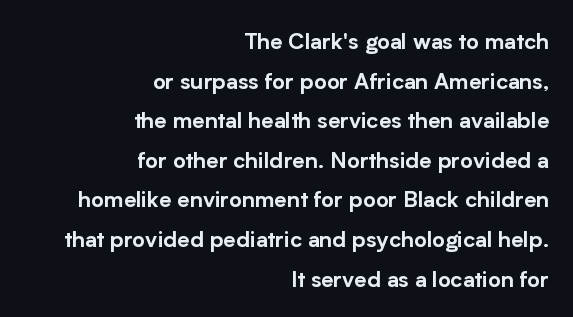
Q: Is the text italic (slanted)? A: No, it is upright.
Q: Is the text underlined? A: No.
Q: How is the paragraph aligned? A: Right-aligned.
Q: Is the spacing between letters normal or unusually wide? A: Normal.
